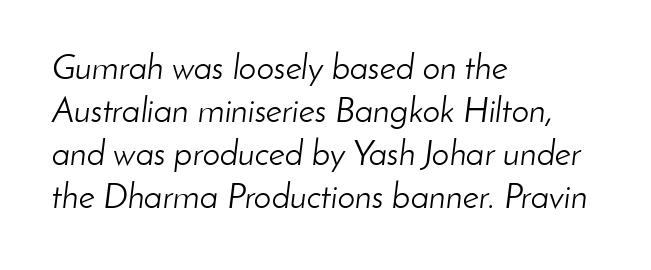
The image shows 35 px light type, italic (leaning right); set left-aligned, line spacing 1.23x, normal letter spacing, not underlined; low stroke contrast and a small x-height.
